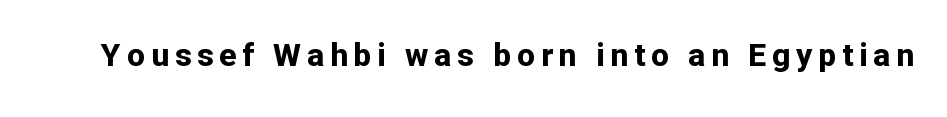
Bare-footed words on every line. Italic? Not at all — the glyphs are vertical. The rendering uses natural spacing where letterforms have individual widths. Is this a sans? Yes — the strokes have no serifs.
